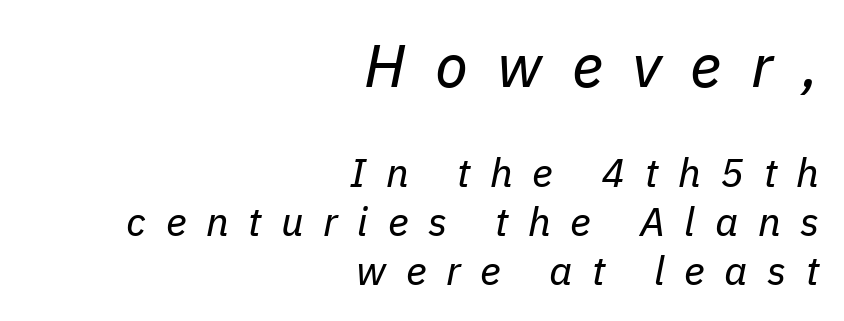
The image shows 60 px regular-weight type, italic (leaning right); set right-aligned, line spacing 1.22x, unusually wide letter spacing (+0.49 em), not underlined; the first (top) block is 1.5x larger; low stroke contrast and a medium x-height.
